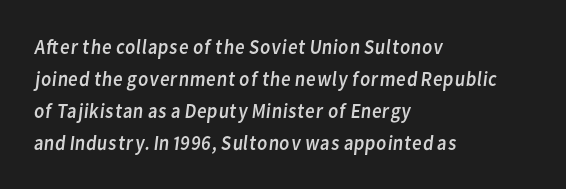
{"bold": "no", "underline": "no", "align": "left", "line_spacing": "normal", "line_spacing_ratio": 1.52, "letter_spacing": "normal", "letter_spacing_em": 0.0, "glyph_px": 21}
